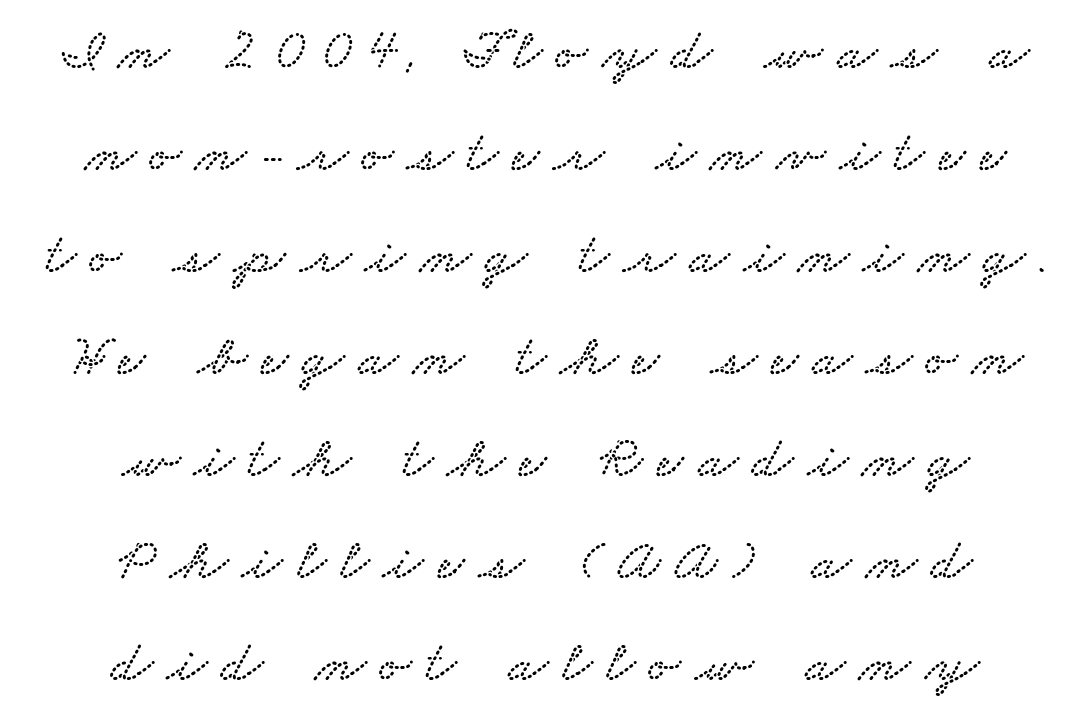
Q: Is the typeface a serif or a sans-serif typeface? A: Serif.
Q: Is the text underlined? A: No.
Q: How is the paragraph aligned? A: Centered.
Q: Is the spacing between letters normal or unusually wide? A: Unusually wide.
Q: Width (condensed, normal, or wide)? A: Wide.
Q: Stroke contrast? A: Low.
Q: x-height? A: Small.
Q: Monospaced? A: No.
